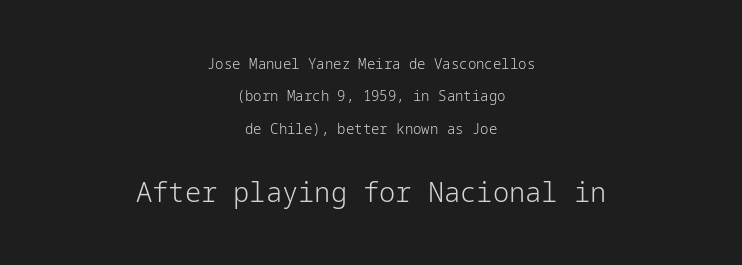
The characters are drawn with everyday or finer stroke widths. Tracking here is standard; glyphs follow each other at the usual distance. The leading is generous, giving the passage an open texture. Characters remain perfectly vertical along every line. This sample is center-justified, so both line endings float freely. Top chunk: small. Bottom chunk: large.
